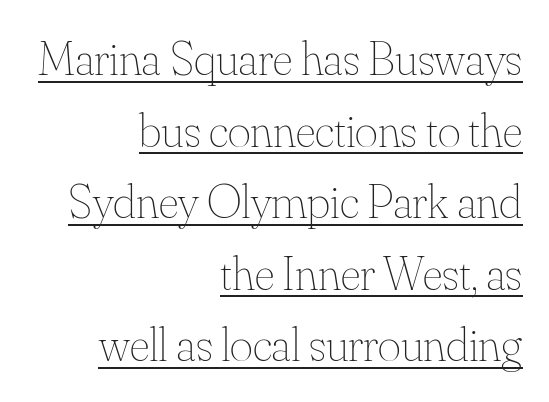
Is there much room between lines? A standard amount, neither cramped nor airy. Descenders here cross a horizontal rule under the line. Varying glyph widths throughout — classic text-font behaviour. The lines in this sample share a right terminus and differ only in where they begin. Characters remain perfectly vertical along every line. Tracking here is standard; glyphs follow each other at the usual distance.
